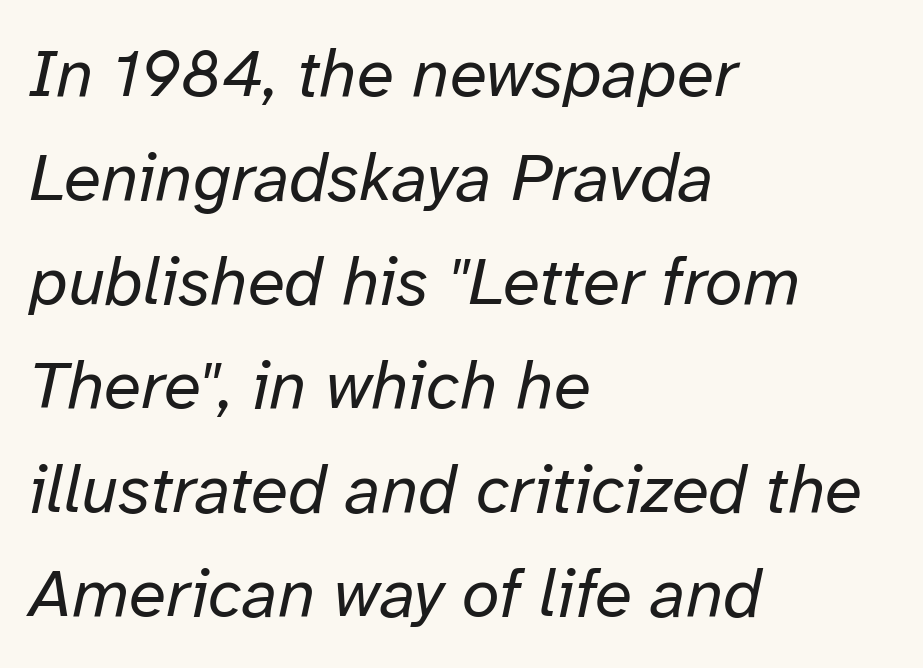
Q: Is the text bold? A: No.
Q: Is the text italic (slanted)? A: Yes, it leans right by about 12 degrees.
Q: Is the text underlined? A: No.
Q: How is the paragraph aligned? A: Left-aligned.
Q: Is the spacing between letters normal or unusually wide? A: Normal.
Q: Is the spacing between lines tight, normal or loose? A: Normal.
Q: Width (condensed, normal, or wide)? A: Normal.
Q: Stroke contrast? A: Low.
Q: x-height? A: Medium.
Q: Monospaced? A: No.
